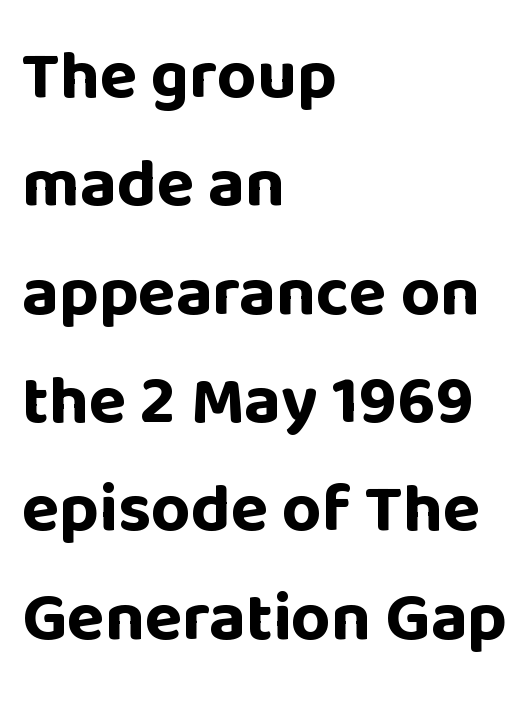
{"serif": "no", "italic": "no", "bold": "yes", "weight": "bold", "width": "normal", "stroke_contrast": "low", "x_height": "large", "monospaced": "no", "underline": "no", "align": "left", "line_spacing": "normal", "line_spacing_ratio": 1.57, "letter_spacing": "normal", "letter_spacing_em": 0.0, "glyph_px": 69}
